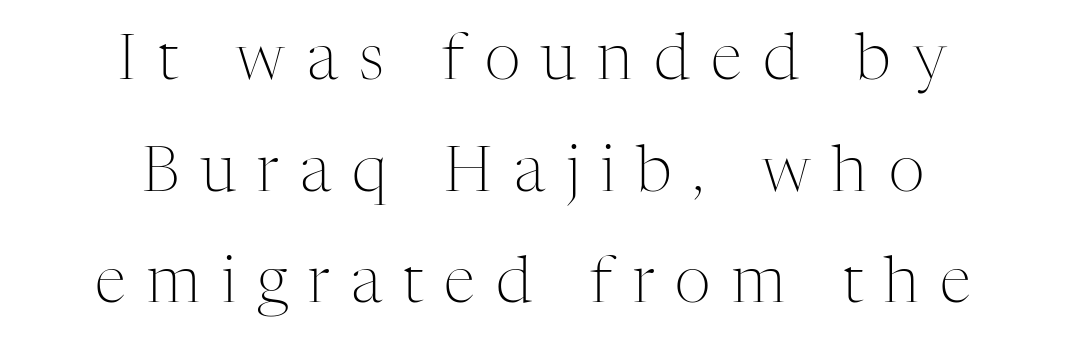
Q: Is the text bold? A: No.
Q: Is the text italic (slanted)? A: No, it is upright.
Q: Is the typeface a serif or a sans-serif typeface? A: Serif.
Q: Is the text underlined? A: No.
Q: How is the paragraph aligned? A: Centered.
Q: Is the spacing between letters normal or unusually wide? A: Unusually wide.
Q: Width (condensed, normal, or wide)? A: Normal.
Q: Stroke contrast? A: Medium.
Q: x-height? A: Medium.
Q: Monospaced? A: No.
